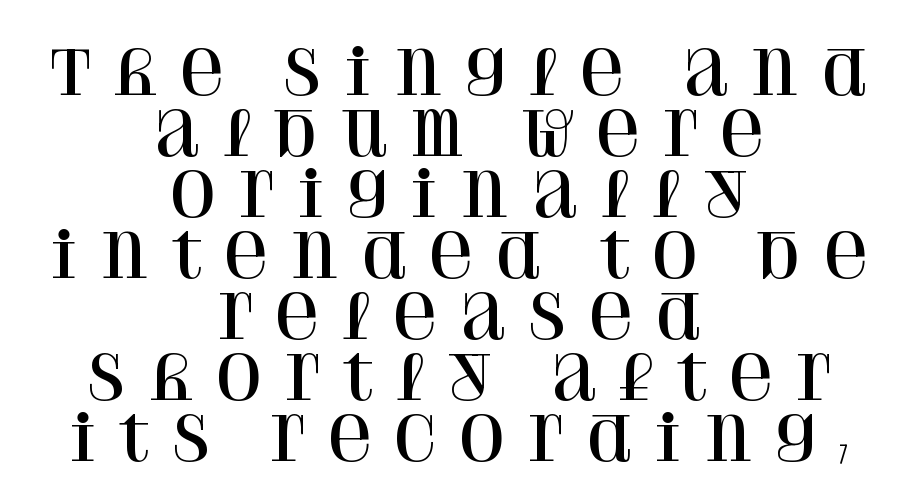
The image shows 61 px serif type, upright; set centered, tight line spacing (1.0x), unusually wide letter spacing (+0.29 em), not underlined; high stroke contrast and a large x-height.
